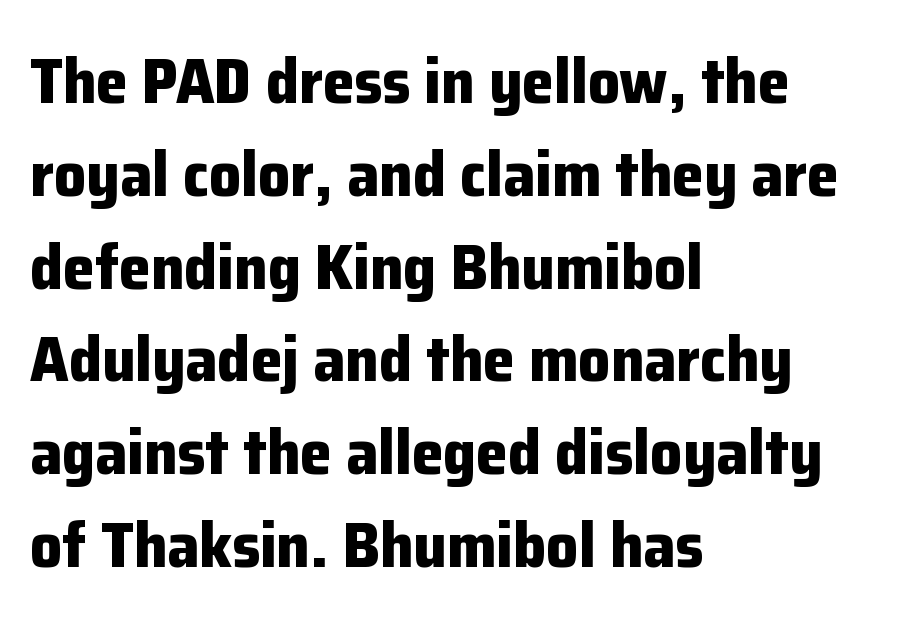
{"serif": "no", "italic": "no", "bold": "yes", "weight": "bold", "width": "normal", "stroke_contrast": "low", "x_height": "medium", "monospaced": "no", "underline": "no", "align": "left", "line_spacing": "normal", "line_spacing_ratio": 1.45, "letter_spacing": "normal", "letter_spacing_em": 0.0, "glyph_px": 64}
